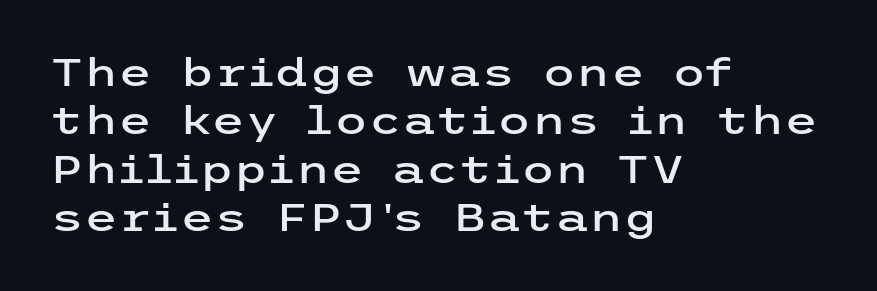
A typesetter would label this face a sans. Lines of text with bare space underneath. Vertical strokes here are truly vertical. What stands out about the letter spacing? Nothing — it is the standard amount.
